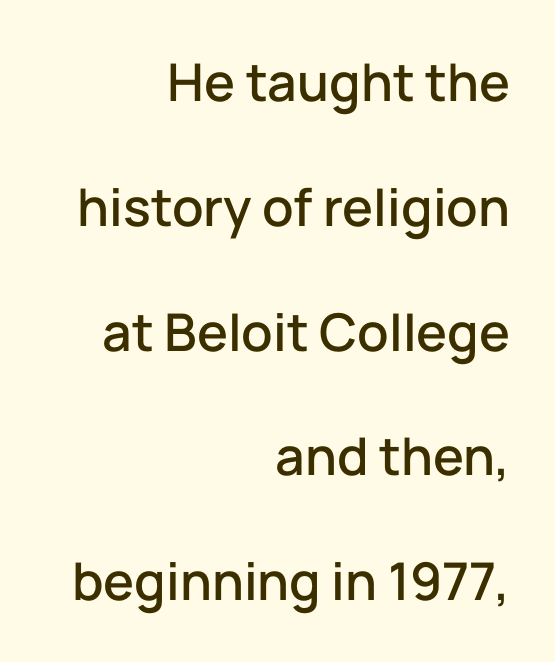
The image shows 52 px sans-serif type, upright; set right-aligned, loose line spacing (2.4x), normal letter spacing, not underlined; low stroke contrast and a medium x-height.
